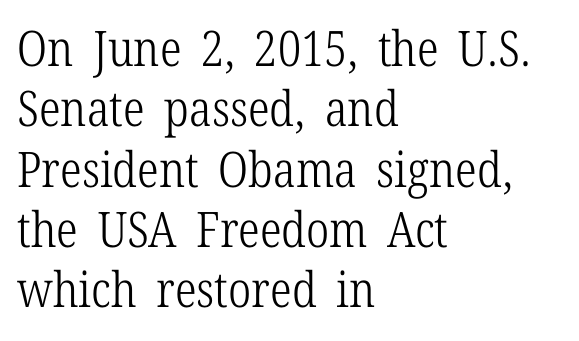
Q: Is the text bold? A: No.
Q: Is the text italic (slanted)? A: No, it is upright.
Q: Is the typeface a serif or a sans-serif typeface? A: Serif.
Q: Is the text underlined? A: No.
Q: How is the paragraph aligned? A: Left-aligned.
Q: Is the spacing between letters normal or unusually wide? A: Normal.
Q: Width (condensed, normal, or wide)? A: Condensed.
Q: Stroke contrast? A: Low.
Q: x-height? A: Medium.
Q: Monospaced? A: No.
